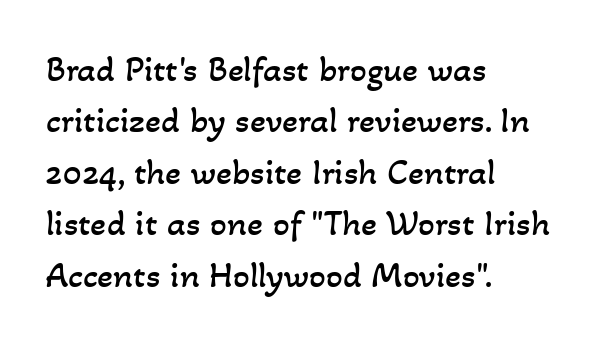
The image shows 37 px regular-weight type; set left-aligned, normal line spacing (1.39x), normal letter spacing, not underlined; low stroke contrast and a small x-height.
